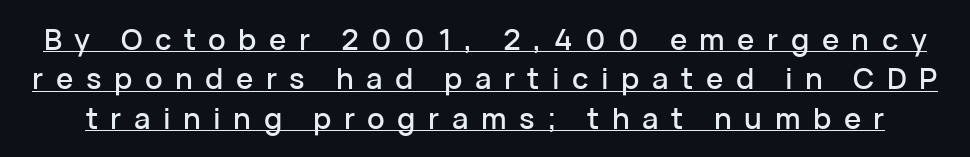
The image shows 29 px sans-serif type, upright; set normal line spacing (1.36x), unusually wide letter spacing (+0.43 em), underlined; low stroke contrast and a medium x-height.
